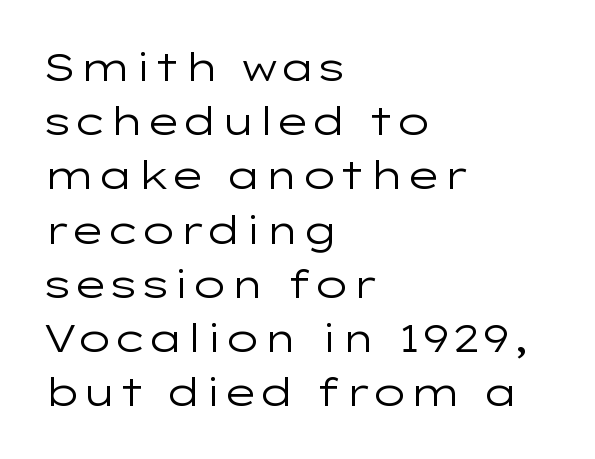
The image shows 39 px regular-weight, wide sans-serif type, upright; set left-aligned, normal line spacing (1.39x), normal letter spacing, not underlined; low stroke contrast and a medium x-height.
